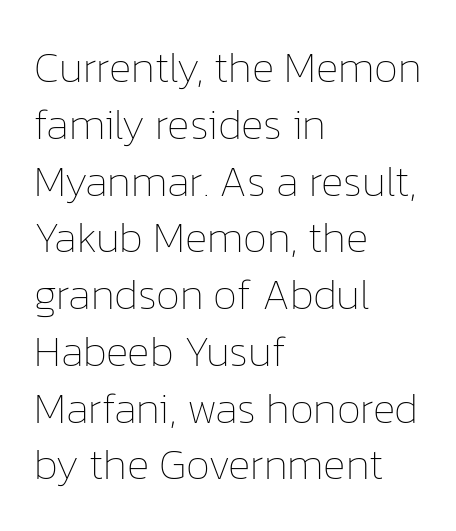
The image shows 43 px thin type, upright; set left-aligned, normal line spacing (1.32x), normal letter spacing, not underlined; low stroke contrast and a medium x-height.
